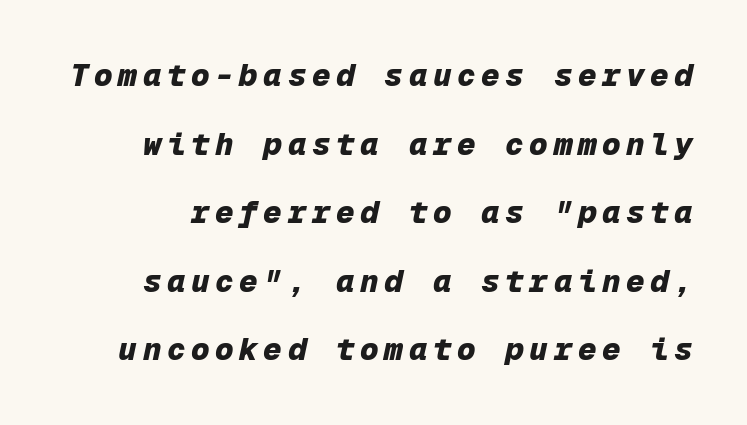
The image shows 31 px heavy type, italic (leaning right), monospaced; set loose line spacing (2.21x), not underlined; low stroke contrast and a medium x-height.
